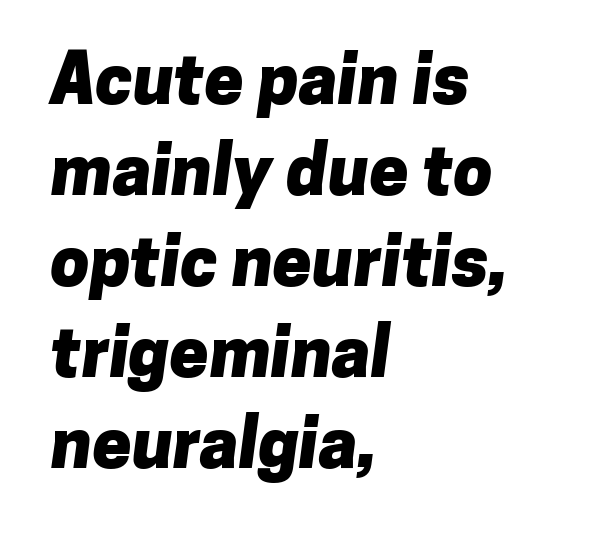
{"serif": "no", "bold": "yes", "weight": "heavy", "width": "normal", "stroke_contrast": "low", "x_height": "medium", "monospaced": "no", "underline": "no", "align": "left", "line_spacing": "normal", "line_spacing_ratio": 1.3, "letter_spacing": "normal", "letter_spacing_em": 0.0, "glyph_px": 70}
